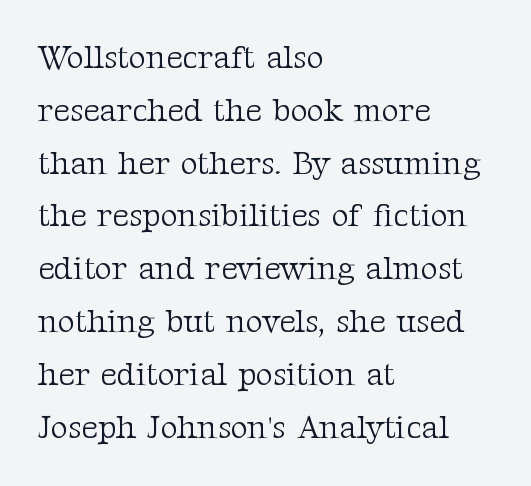
{"serif": "yes", "italic": "no", "bold": "no", "weight": "light", "width": "normal", "stroke_contrast": "medium", "x_height": "medium", "monospaced": "no", "underline": "no", "align": "left", "line_spacing": "normal", "line_spacing_ratio": 1.6, "letter_spacing": "normal", "letter_spacing_em": 0.0, "glyph_px": 33}
